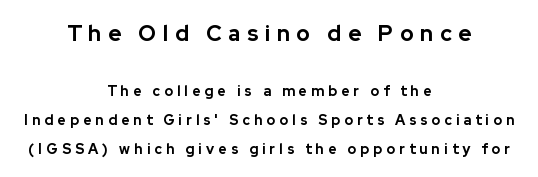
The lines in this sample share a center point and differ in where they start and stop. The rendering uses a bold face; every stroke is thick and dark. The designer dialed line spacing up above the default. Descenders hang freely into open space.
